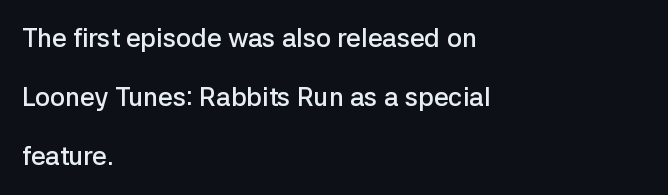
Q: Is the text bold? A: Semi-bold.
Q: Is the text italic (slanted)? A: No, it is upright.
Q: Is the text underlined? A: No.
Q: How is the paragraph aligned? A: Left-aligned.
Q: Is the spacing between letters normal or unusually wide? A: Normal.
Q: Is the spacing between lines tight, normal or loose? A: Loose.
